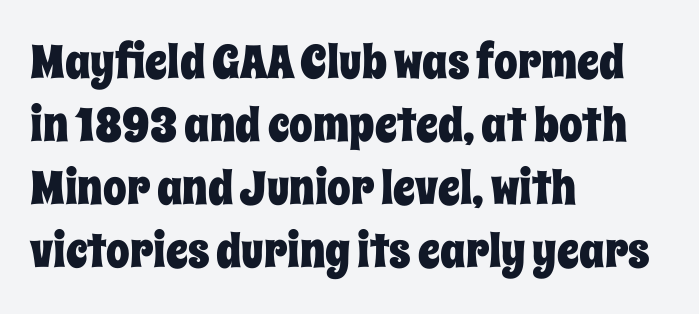
The image shows 47 px condensed type, upright; set left-aligned, normal line spacing (1.34x), normal letter spacing, not underlined; low stroke contrast and a large x-height.
